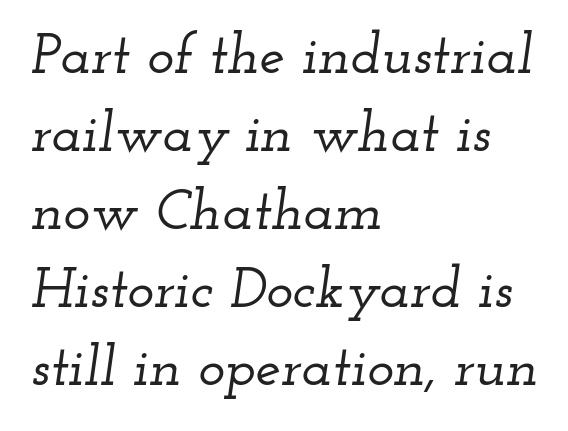
Q: Is the text italic (slanted)? A: Yes, it leans right by about 12 degrees.
Q: Is the typeface a serif or a sans-serif typeface? A: Serif.
Q: Is the text underlined? A: No.
Q: How is the paragraph aligned? A: Left-aligned.
Q: Is the spacing between letters normal or unusually wide? A: Normal.
Q: Is the spacing between lines tight, normal or loose? A: Normal.
Q: Width (condensed, normal, or wide)? A: Wide.
Q: Stroke contrast? A: Low.
Q: x-height? A: Small.
Q: Monospaced? A: No.
